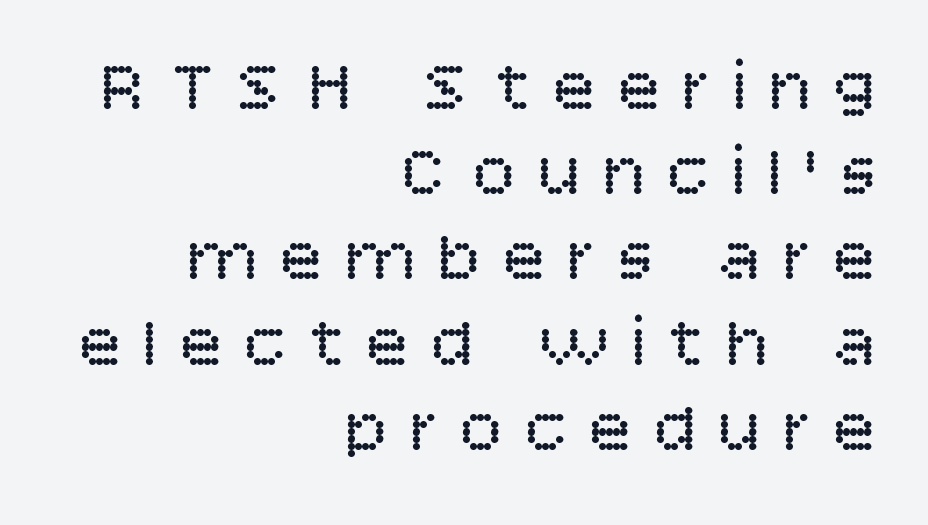
Line endings align vertically; line beginnings do not. Varying glyph widths throughout — classic text-font behaviour. A typesetter would label this face a sans. Bold? No — there's no thickening of the strokes. Glyph-to-glyph distance is far greater than everyday printed text. The font's upright variant was chosen for this text.
